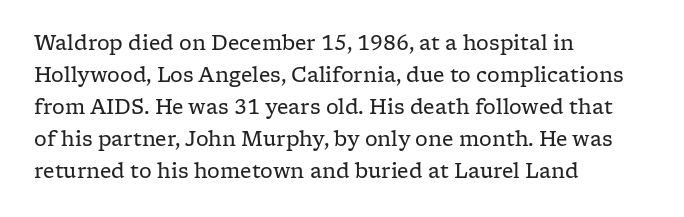
{"italic": "no", "bold": "no", "underline": "no", "align": "left", "line_spacing": "normal", "line_spacing_ratio": 1.6, "letter_spacing": "normal", "letter_spacing_em": 0.0, "glyph_px": 20}
